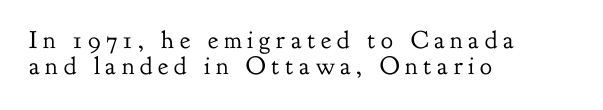
Q: Is the text bold? A: No.
Q: Is the text italic (slanted)? A: No, it is upright.
Q: Is the text underlined? A: No.
Q: How is the paragraph aligned? A: Left-aligned.
Q: Is the spacing between letters normal or unusually wide? A: Unusually wide.
Q: Is the spacing between lines tight, normal or loose? A: Tight.
